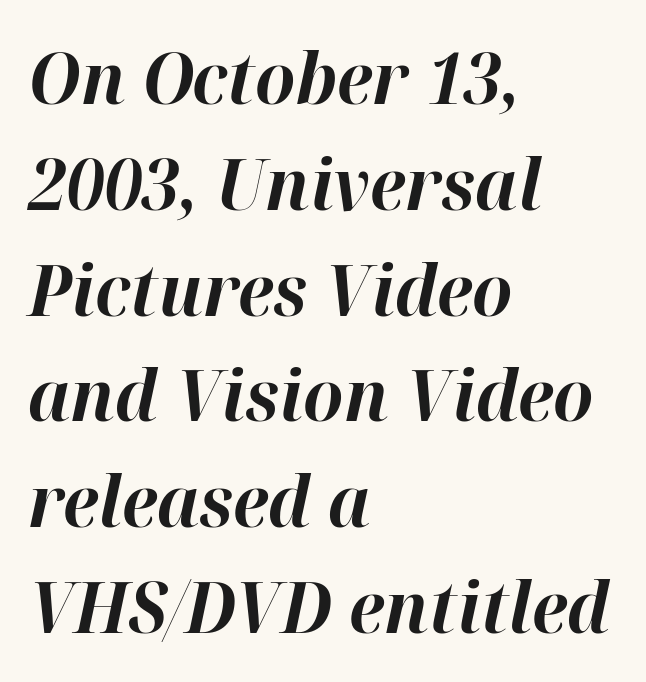
There is no visible air inserted between adjacent glyphs. Line beginnings align vertically; line endings do not. Style check: oblique. These lines carry a lot of weight — the face is fully bold. Beneath every word, the page is bare.
